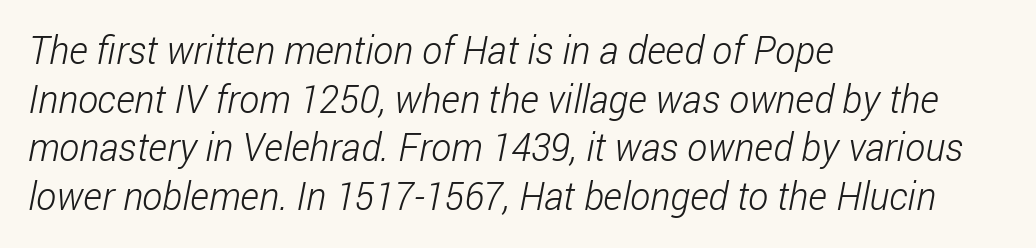
Q: Is the text bold? A: No.
Q: Is the typeface a serif or a sans-serif typeface? A: Sans-serif.
Q: Is the text underlined? A: No.
Q: How is the paragraph aligned? A: Left-aligned.
Q: Is the spacing between letters normal or unusually wide? A: Normal.
Q: Is the spacing between lines tight, normal or loose? A: Normal.
Q: Width (condensed, normal, or wide)? A: Condensed.
Q: Stroke contrast? A: Low.
Q: x-height? A: Medium.
Q: Monospaced? A: No.
